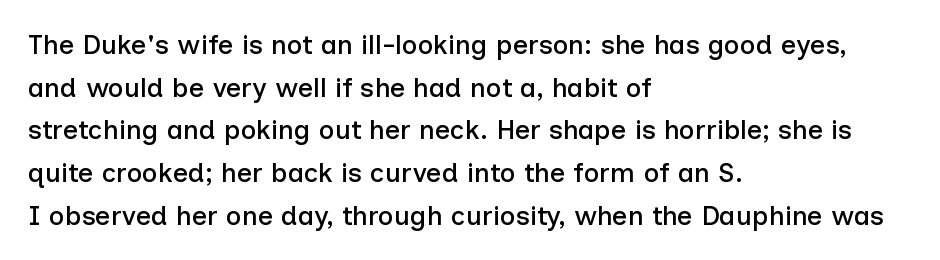
The image shows 27 px text type, upright; set left-aligned, normal line spacing (1.58x), normal letter spacing, not underlined.
